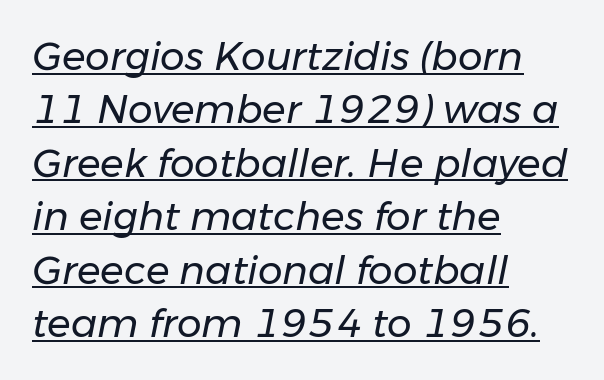
Q: Is the text bold? A: No.
Q: Is the text italic (slanted)? A: Yes, it leans right by about 11 degrees.
Q: Is the text underlined? A: Yes.
Q: How is the paragraph aligned? A: Left-aligned.
Q: Is the spacing between letters normal or unusually wide? A: Normal.
Q: Is the spacing between lines tight, normal or loose? A: Normal.
Q: Width (condensed, normal, or wide)? A: Normal.
Q: Stroke contrast? A: Low.
Q: x-height? A: Medium.
Q: Monospaced? A: No.
